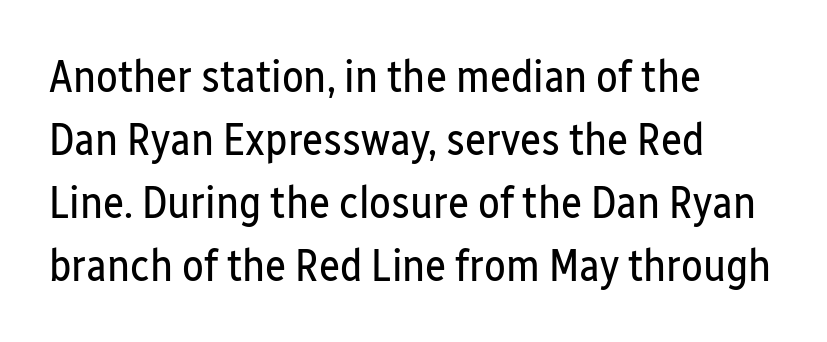
{"serif": "no", "italic": "no", "bold": "no", "weight": "regular", "width": "condensed", "stroke_contrast": "low", "x_height": "medium", "monospaced": "no", "underline": "no", "align": "left", "line_spacing": "normal", "line_spacing_ratio": 1.4, "letter_spacing": "normal", "letter_spacing_em": 0.0, "glyph_px": 45}
